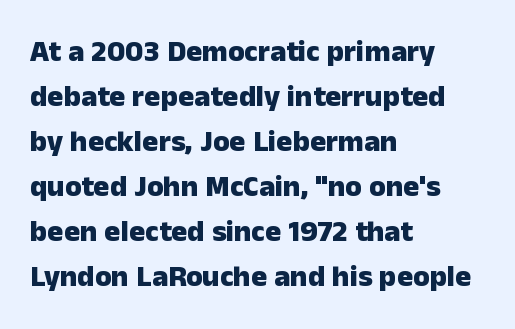
{"serif": "no", "italic": "no", "bold": "yes", "weight": "heavy", "width": "normal", "stroke_contrast": "low", "x_height": "medium", "monospaced": "no", "underline": "no", "align": "left", "line_spacing": "normal", "line_spacing_ratio": 1.5, "letter_spacing": "normal", "letter_spacing_em": 0.0, "glyph_px": 30}
